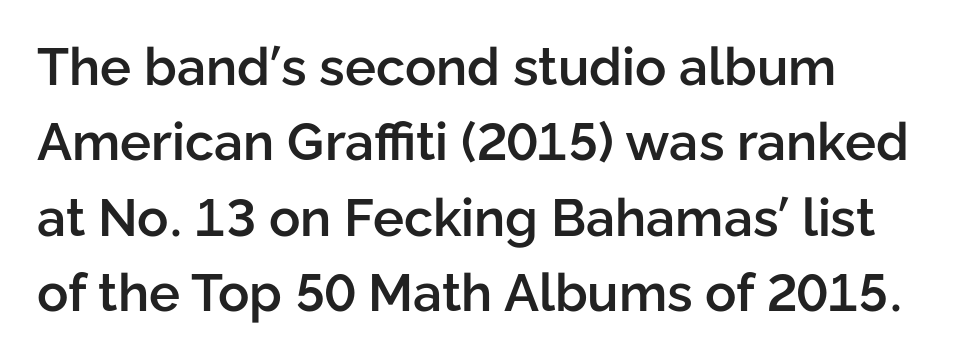
{"serif": "no", "italic": "no", "bold": "semi", "weight": "semibold", "width": "normal", "stroke_contrast": "low", "x_height": "medium", "monospaced": "no", "underline": "no", "line_spacing": "normal", "line_spacing_ratio": 1.45, "letter_spacing": "normal", "letter_spacing_em": 0.0, "glyph_px": 52}
